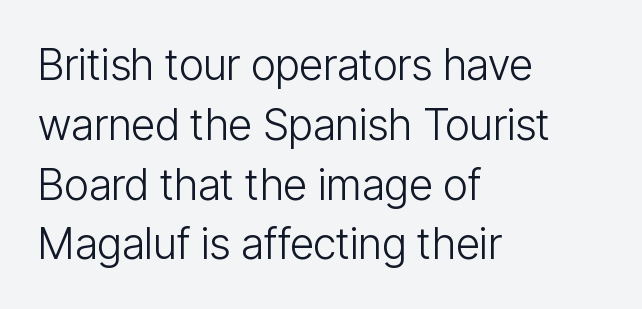
{"serif": "no", "italic": "no", "bold": "no", "weight": "light", "width": "condensed", "stroke_contrast": "low", "x_height": "medium", "monospaced": "no", "underline": "no", "align": "left", "line_spacing": "normal", "line_spacing_ratio": 1.39, "letter_spacing": "normal", "letter_spacing_em": 0.0, "glyph_px": 43}
